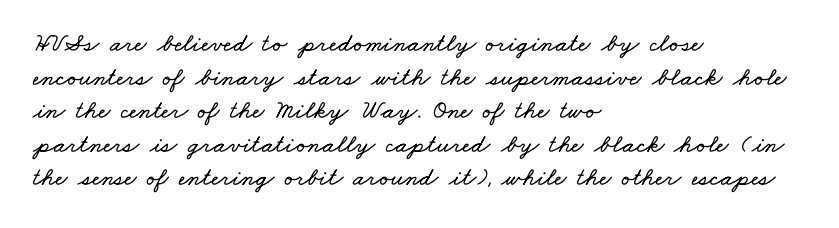
Q: Is the text underlined? A: No.
Q: How is the paragraph aligned? A: Left-aligned.
Q: Is the spacing between letters normal or unusually wide? A: Normal.
Q: Is the spacing between lines tight, normal or loose? A: Normal.
